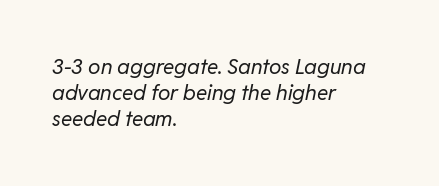
The glyphs are unaccompanied by any horizontal stroke below them. Left-aligned paragraph, ragged on the right. Weight: not bold — regular or lighter. You could call the tracking neutral — neither tight nor loose. It's the slanting kind of type.
